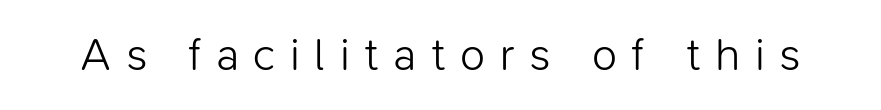
Q: Is the text bold? A: No.
Q: Is the text italic (slanted)? A: No, it is upright.
Q: Is the typeface a serif or a sans-serif typeface? A: Sans-serif.
Q: Is the text underlined? A: No.
Q: Is the spacing between letters normal or unusually wide? A: Unusually wide.
Q: Width (condensed, normal, or wide)? A: Normal.
Q: Stroke contrast? A: Low.
Q: x-height? A: Medium.
Q: Monospaced? A: No.
